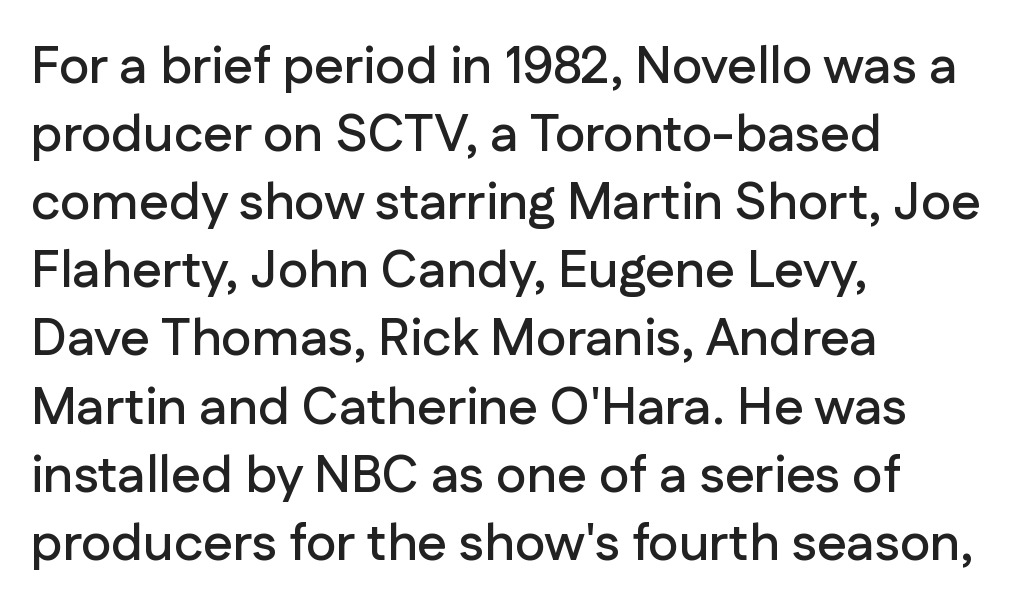
Q: Is the text italic (slanted)? A: No, it is upright.
Q: Is the typeface a serif or a sans-serif typeface? A: Sans-serif.
Q: Is the text underlined? A: No.
Q: How is the paragraph aligned? A: Left-aligned.
Q: Is the spacing between letters normal or unusually wide? A: Normal.
Q: Is the spacing between lines tight, normal or loose? A: Normal.
Q: Width (condensed, normal, or wide)? A: Normal.
Q: Stroke contrast? A: Low.
Q: x-height? A: Medium.
Q: Monospaced? A: No.
